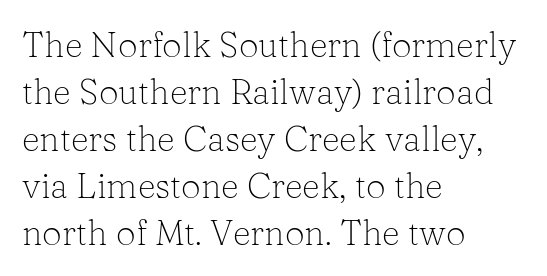
The image shows 35 px light serif type, upright; set left-aligned, normal line spacing (1.34x), normal letter spacing, not underlined; low stroke contrast and a medium x-height.
